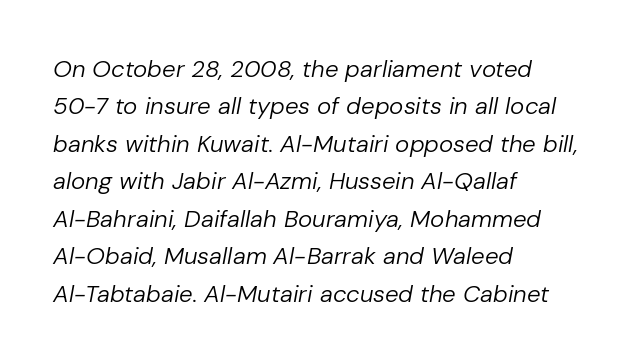
The image shows 24 px text type, italic (leaning right); set left-aligned, normal line spacing (1.56x), normal letter spacing, not underlined.
